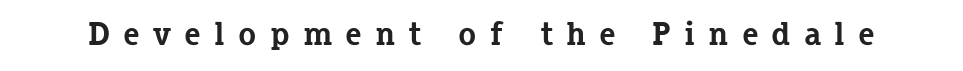
{"serif": "yes", "italic": "no", "bold": "yes", "weight": "bold", "width": "normal", "stroke_contrast": "low", "x_height": "medium", "monospaced": "no", "underline": "no", "letter_spacing": "wide", "letter_spacing_em": 0.4, "glyph_px": 33}
